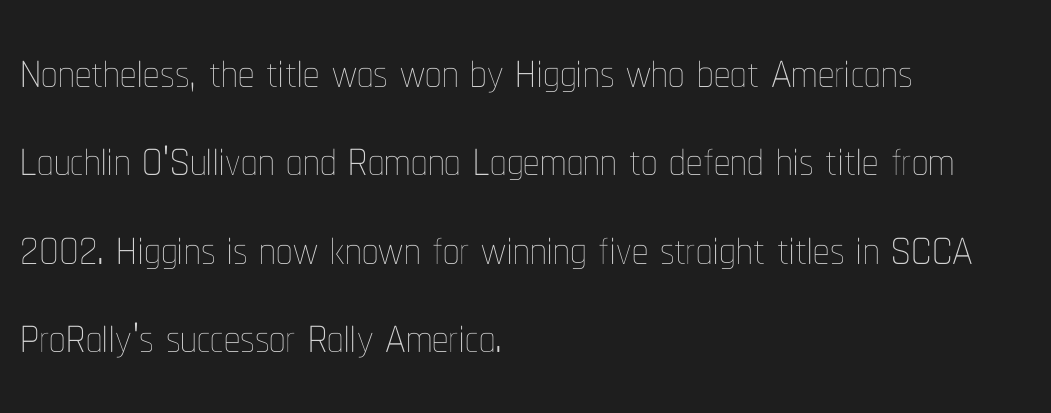
Q: Is the text bold? A: No.
Q: Is the text italic (slanted)? A: No, it is upright.
Q: Is the text underlined? A: No.
Q: How is the paragraph aligned? A: Left-aligned.
Q: Is the spacing between letters normal or unusually wide? A: Normal.
Q: Is the spacing between lines tight, normal or loose? A: Normal.
Q: Width (condensed, normal, or wide)? A: Condensed.
Q: Stroke contrast? A: Low.
Q: x-height? A: Medium.
Q: Monospaced? A: No.
